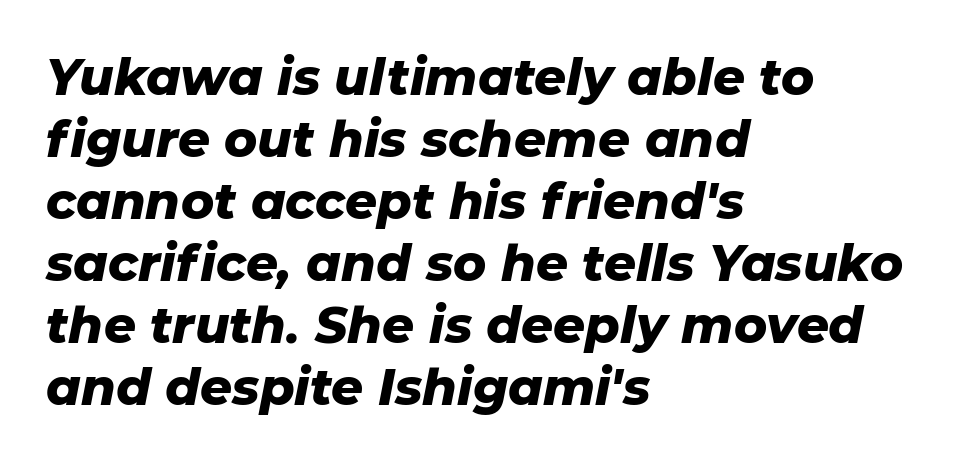
The face used here is proportionally spaced, like ordinary book or web type. Characters follow at the spacing the type designer built in. Strong, thick strokes mark this as bold type. The specimen reads as italic at a glance. One-word summary of the alignment: left.
